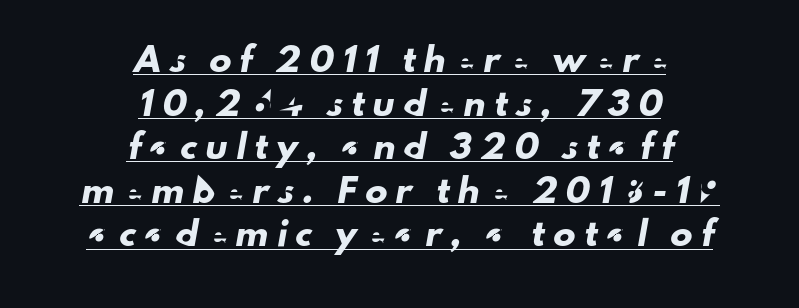
Q: Is the text underlined? A: Yes.
Q: How is the paragraph aligned? A: Centered.
Q: Is the spacing between letters normal or unusually wide? A: Unusually wide.
Q: Is the spacing between lines tight, normal or loose? A: Loose.
